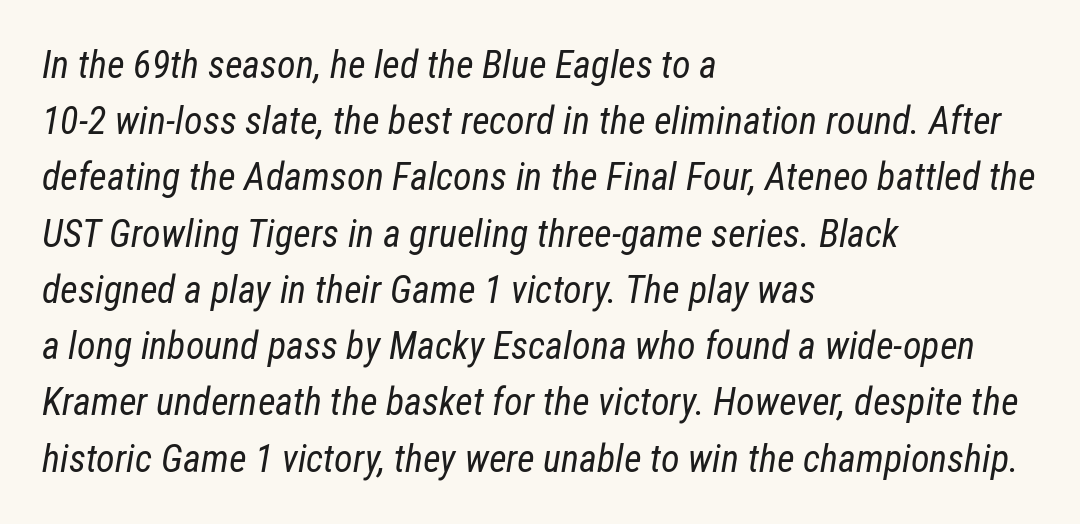
The image shows 38 px regular-weight, condensed type, italic (leaning right); set left-aligned, normal line spacing (1.48x), normal letter spacing, not underlined; low stroke contrast and a medium x-height.
